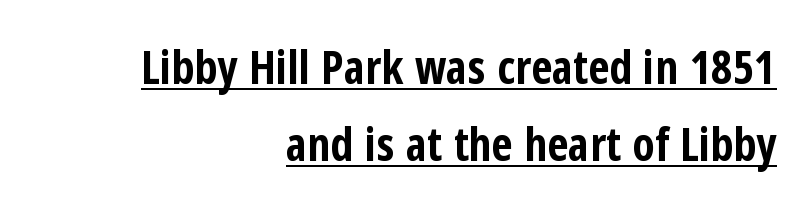
{"serif": "no", "italic": "no", "bold": "yes", "weight": "bold", "width": "condensed", "stroke_contrast": "low", "x_height": "medium", "monospaced": "no", "underline": "yes", "align": "right", "line_spacing": "normal", "line_spacing_ratio": 1.67, "letter_spacing": "normal", "letter_spacing_em": 0.0, "glyph_px": 46}
